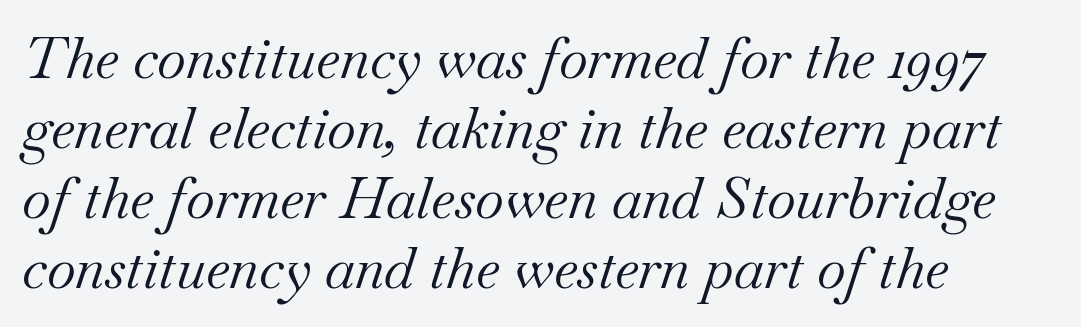
The letterforms sit shoulder to shoulder at normal distance. In terms of letterform style, serifs are clearly present. One-word summary of the alignment: left. Unbolded letterforms with no extra heft. Slant detected: the letters are inclined. Is this a fixed-width face? No — the glyphs have proportional, varying widths.
